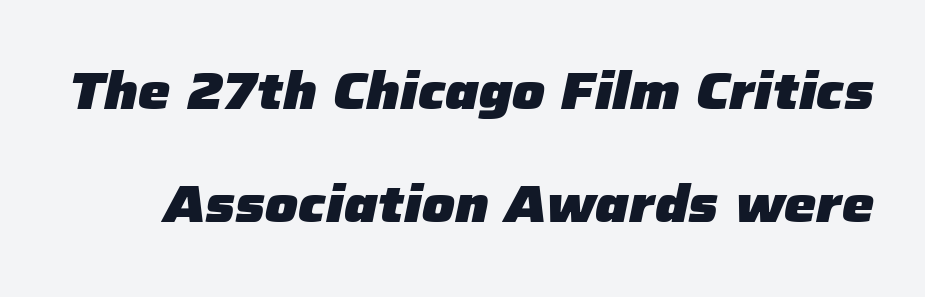
The image shows 51 px heavy type, italic (leaning right); set loose line spacing (2.22x), normal letter spacing, not underlined; low stroke contrast and a medium x-height.
